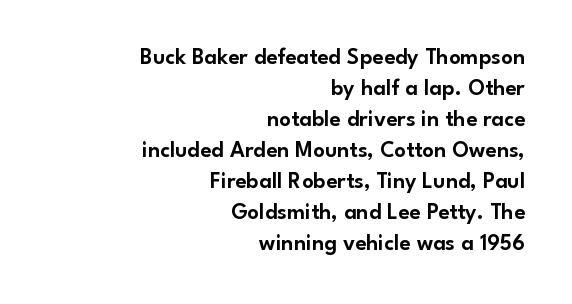
The image shows 23 px text type, upright; set right-aligned, normal line spacing (1.35x), normal letter spacing, not underlined.
